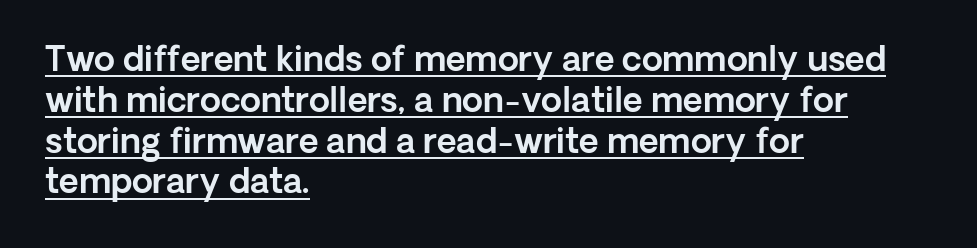
The font family rendered here belongs to the sans-serif group. Nobody touched the tracking dial on this one. Character widths vary here, with narrow letters taking less room than wide ones. Tall strokes in this sample are plumb rather than angled.
